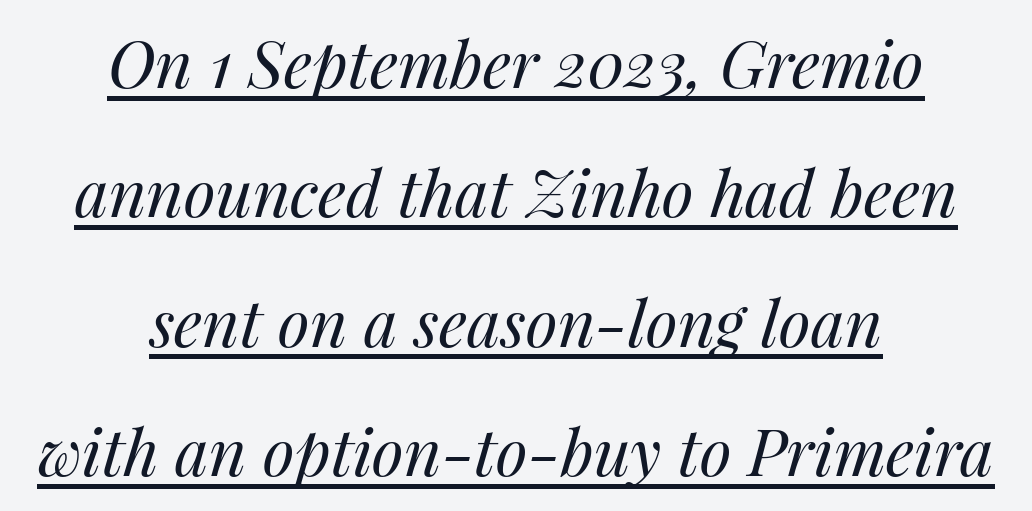
The image shows 65 px regular-weight type, italic (leaning right); set centered, loose line spacing (1.99x), normal letter spacing, underlined; medium stroke contrast and a medium x-height.
